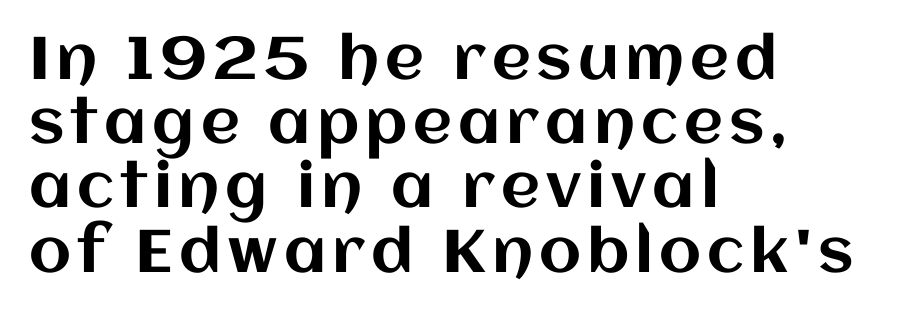
Just letters on the line, the space beneath them empty. The passage shown stacks its lines with hardly any gap. Does the copy run flush right? No — it runs flush left. The face used here is proportionally spaced, like ordinary book or web type. The typography opts for an upright posture over an oblique one.
